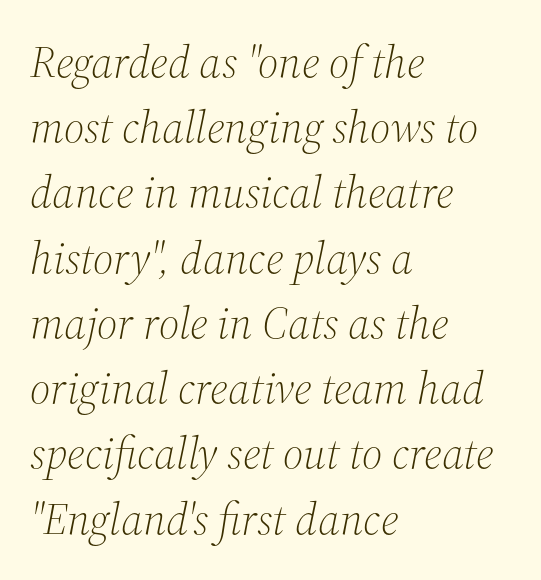
Honestly, there is no underline to notice here at all. The type family on display is of the serif kind. A typesetter would call this zero additional tracking. This block has exactly the height ordinary leading produces. Nothing heavy about these letters — not bold at all.
